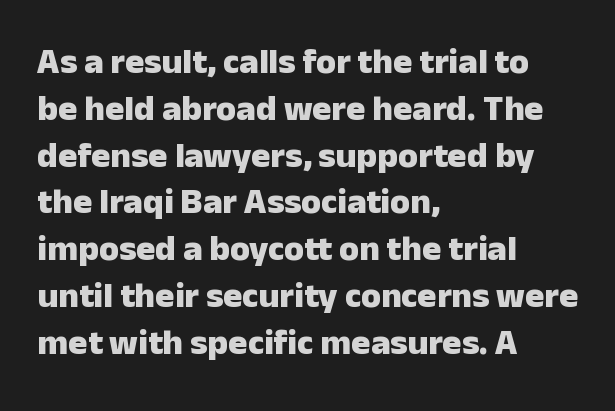
Q: Is the text bold? A: Yes.
Q: Is the text italic (slanted)? A: No, it is upright.
Q: Is the typeface a serif or a sans-serif typeface? A: Sans-serif.
Q: Is the text underlined? A: No.
Q: How is the paragraph aligned? A: Left-aligned.
Q: Is the spacing between letters normal or unusually wide? A: Normal.
Q: Is the spacing between lines tight, normal or loose? A: Normal.
Q: Width (condensed, normal, or wide)? A: Normal.
Q: Stroke contrast? A: Low.
Q: x-height? A: Medium.
Q: Monospaced? A: No.
